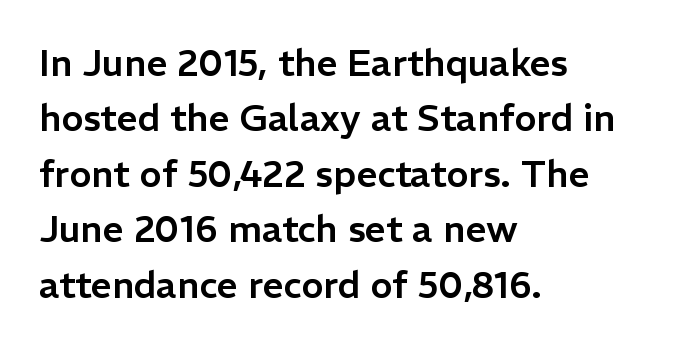
The image shows 37 px sans-serif type, upright; set left-aligned, normal line spacing (1.5x), normal letter spacing, not underlined; low stroke contrast and a medium x-height.
